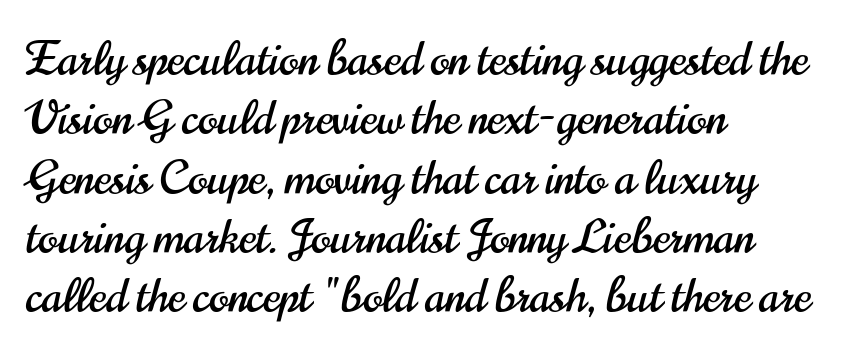
{"serif": "no", "width": "condensed", "stroke_contrast": "high", "x_height": "small", "monospaced": "no", "underline": "no", "align": "left", "line_spacing": "normal", "line_spacing_ratio": 1.29, "letter_spacing": "normal", "letter_spacing_em": 0.0, "glyph_px": 46}
